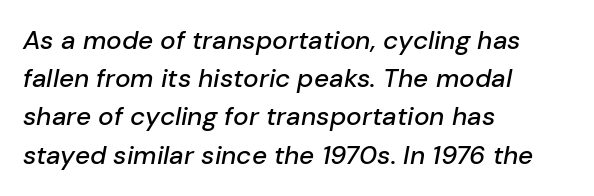
The image shows 26 px text type, italic (leaning right); set left-aligned, normal line spacing (1.47x), normal letter spacing, not underlined.
